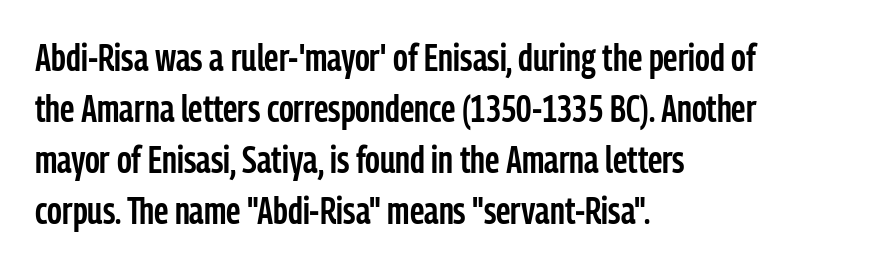
Q: Is the text bold? A: Semi-bold.
Q: Is the text italic (slanted)? A: No, it is upright.
Q: Is the typeface a serif or a sans-serif typeface? A: Sans-serif.
Q: Is the text underlined? A: No.
Q: How is the paragraph aligned? A: Left-aligned.
Q: Is the spacing between letters normal or unusually wide? A: Normal.
Q: Is the spacing between lines tight, normal or loose? A: Normal.
Q: Width (condensed, normal, or wide)? A: Condensed.
Q: Stroke contrast? A: Low.
Q: x-height? A: Medium.
Q: Monospaced? A: No.
